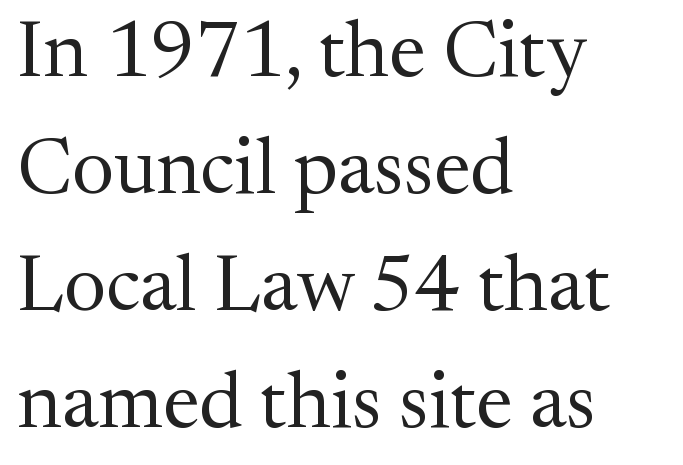
{"serif": "yes", "italic": "no", "bold": "no", "weight": "regular", "width": "normal", "stroke_contrast": "medium", "x_height": "medium", "monospaced": "no", "underline": "no", "align": "left", "line_spacing": "normal", "line_spacing_ratio": 1.48, "letter_spacing": "normal", "letter_spacing_em": 0.0, "glyph_px": 79}
